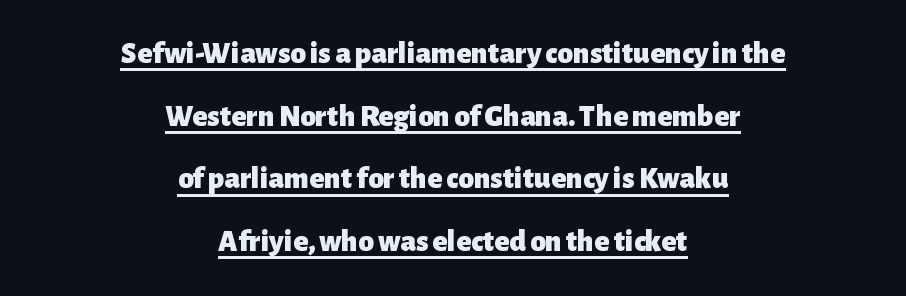
{"serif": "no", "italic": "no", "bold": "yes", "weight": "heavy", "width": "normal", "stroke_contrast": "low", "x_height": "medium", "monospaced": "no", "underline": "yes", "align": "center", "line_spacing": "loose", "line_spacing_ratio": 2.02, "letter_spacing": "normal", "letter_spacing_em": 0.0, "glyph_px": 31}
